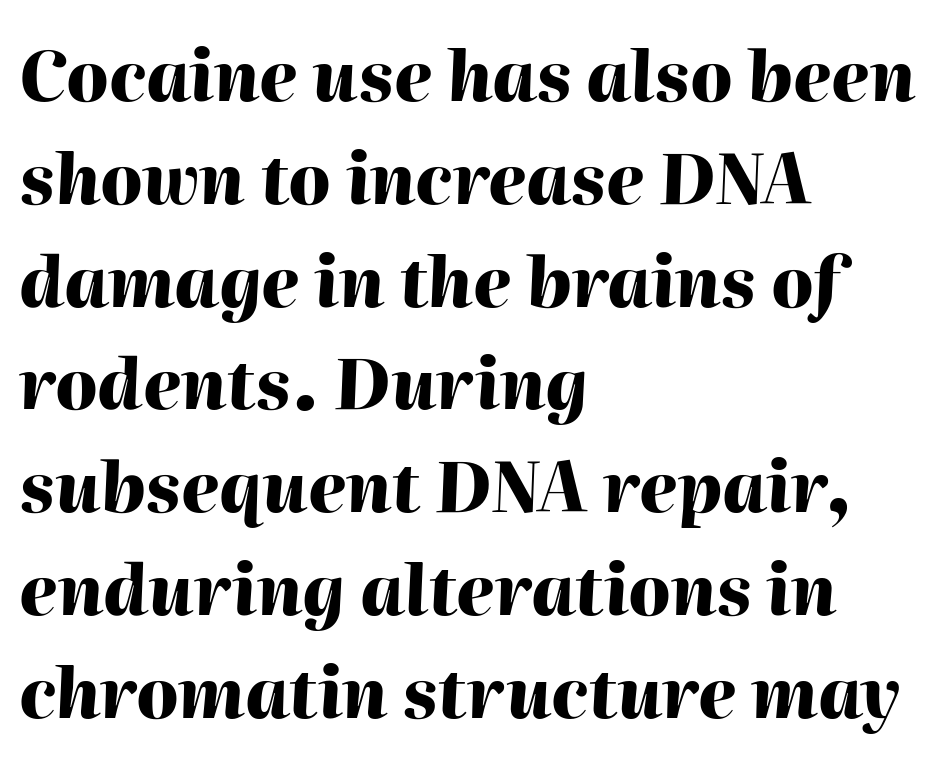
{"italic": "yes", "lean": "right", "slant_degrees": 2, "bold": "yes", "weight": "heavy", "width": "normal", "stroke_contrast": "high", "x_height": "medium", "monospaced": "no", "underline": "no", "align": "left", "line_spacing": "normal", "line_spacing_ratio": 1.49, "letter_spacing": "normal", "letter_spacing_em": 0.0, "glyph_px": 69}
